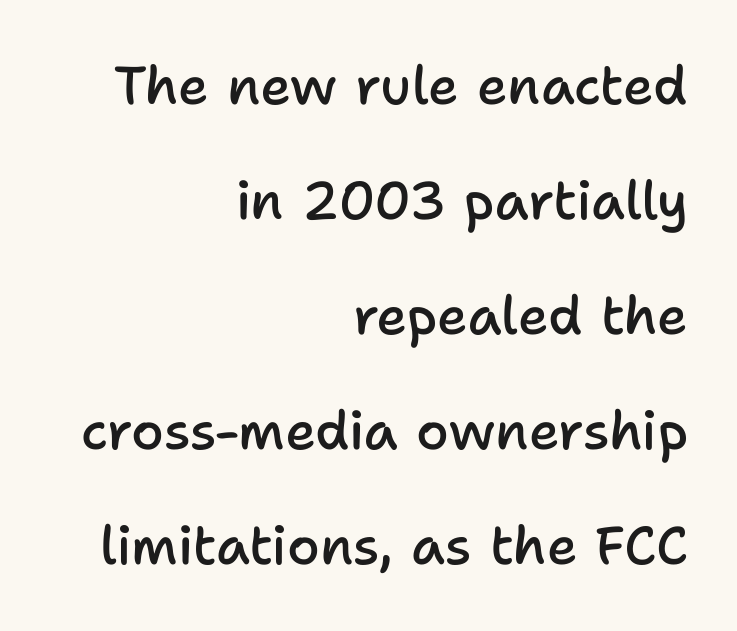
Leading is clearly above the norm, producing a sparse column. Observe the ordinary spacing: letters are neighbours, not strangers. Every character sits straight up, as roman type does. These lines are rendered in a variable-pitch font.
